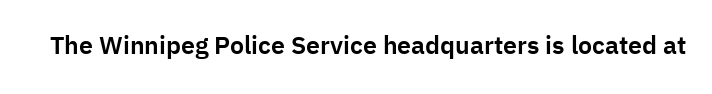
The image shows 25 px text type, upright; set normal letter spacing, not underlined.
